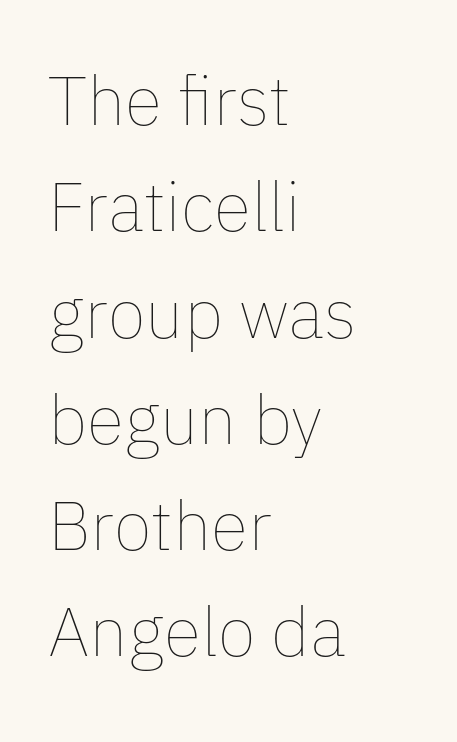
Q: Is the text bold? A: No.
Q: Is the text italic (slanted)? A: No, it is upright.
Q: Is the text underlined? A: No.
Q: How is the paragraph aligned? A: Left-aligned.
Q: Is the spacing between letters normal or unusually wide? A: Normal.
Q: Is the spacing between lines tight, normal or loose? A: Normal.
Q: Width (condensed, normal, or wide)? A: Normal.
Q: Stroke contrast? A: Low.
Q: x-height? A: Medium.
Q: Monospaced? A: No.
